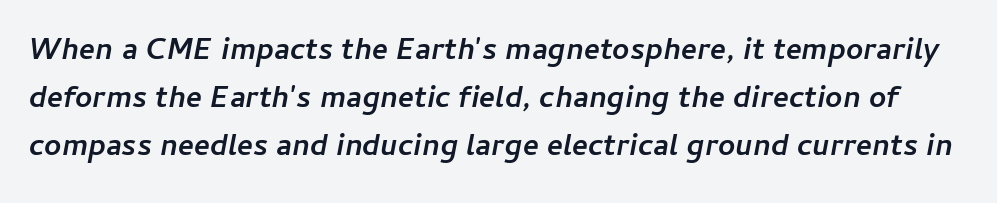
The image shows 30 px semibold type, italic (leaning right); set normal line spacing (1.6x), normal letter spacing, not underlined; low stroke contrast and a medium x-height.
